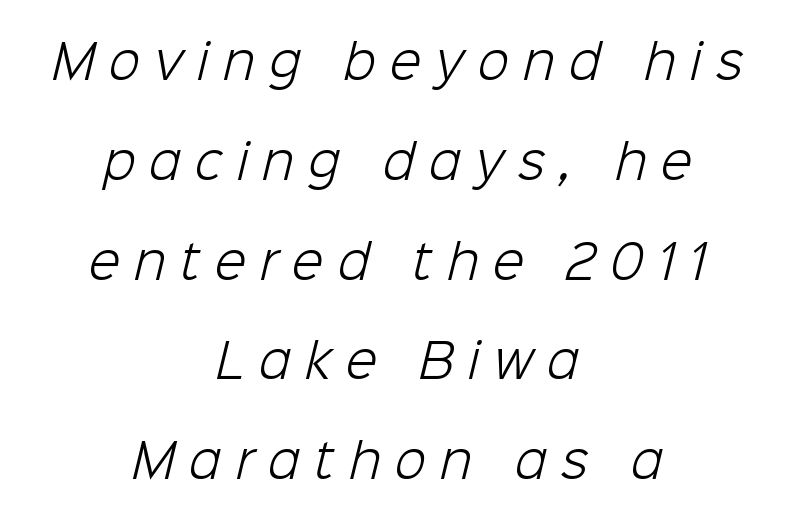
The characters are drawn with everyday or finer stroke widths. This block would shrink considerably if given ordinary leading; it's expanded now. The passage shown is not underscored anywhere. Proportional: the letters do not fall into vertical columns. A typesetter would call this heavily tracked-out type.
